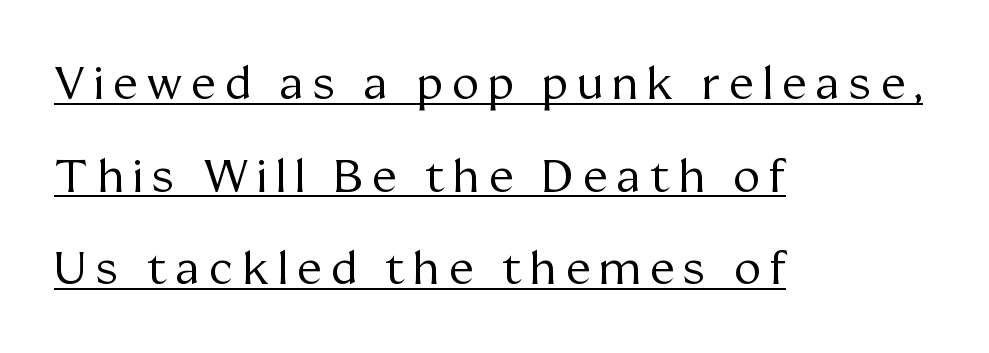
One-word summary of the alignment: left. The strokes are not fattened; the text isn't bold. These lines are rendered in a variable-pitch font. Quick note: interline space is abundant. The passage shown is underscored from start to finish.
